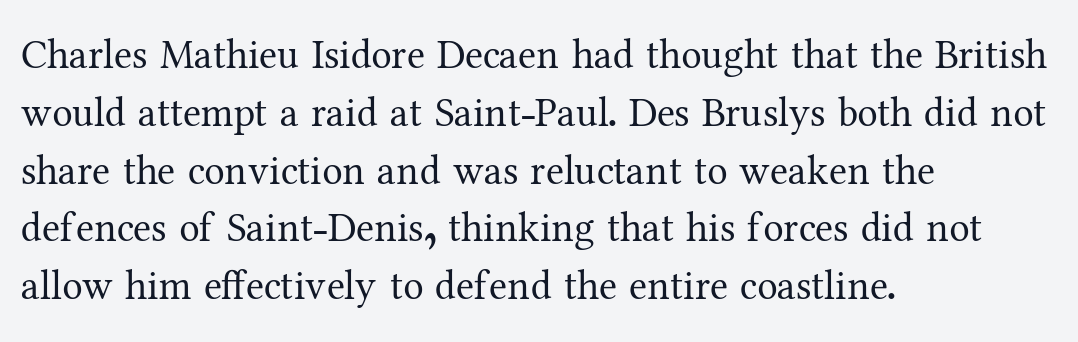
{"serif": "yes", "italic": "no", "bold": "no", "weight": "regular", "width": "normal", "stroke_contrast": "medium", "x_height": "medium", "monospaced": "no", "underline": "no", "align": "left", "line_spacing": "normal", "line_spacing_ratio": 1.41, "letter_spacing": "normal", "letter_spacing_em": 0.0, "glyph_px": 41}
